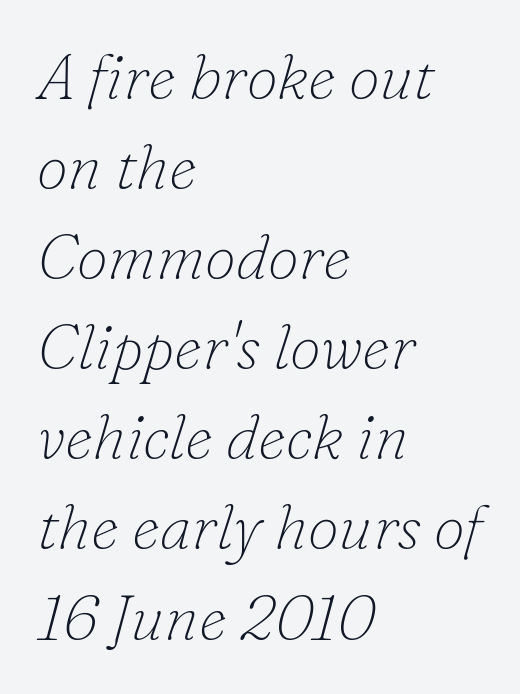
Q: Is the text bold? A: No.
Q: Is the text italic (slanted)? A: Yes, it leans right by about 16 degrees.
Q: Is the typeface a serif or a sans-serif typeface? A: Serif.
Q: Is the text underlined? A: No.
Q: How is the paragraph aligned? A: Left-aligned.
Q: Is the spacing between letters normal or unusually wide? A: Normal.
Q: Is the spacing between lines tight, normal or loose? A: Normal.
Q: Width (condensed, normal, or wide)? A: Normal.
Q: Stroke contrast? A: Low.
Q: x-height? A: Small.
Q: Monospaced? A: No.
